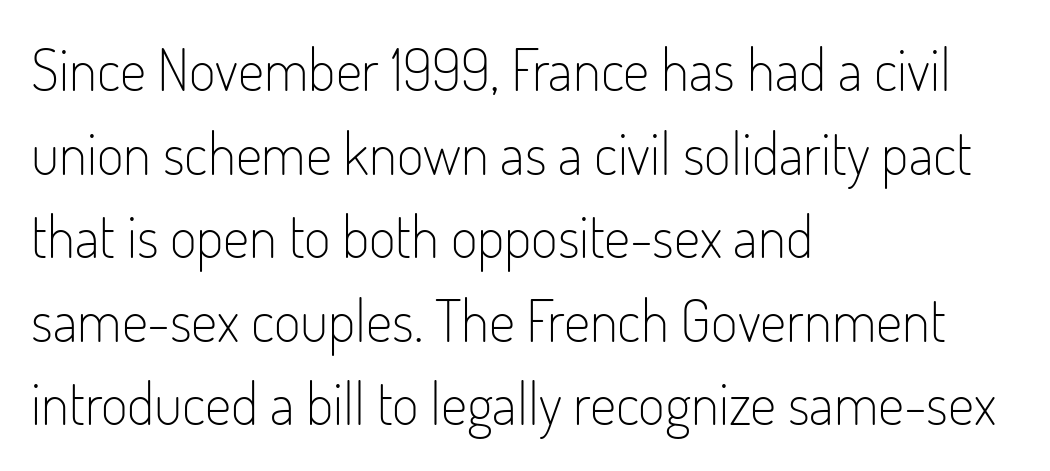
Q: Is the text bold? A: No.
Q: Is the text italic (slanted)? A: No, it is upright.
Q: Is the typeface a serif or a sans-serif typeface? A: Sans-serif.
Q: Is the text underlined? A: No.
Q: How is the paragraph aligned? A: Left-aligned.
Q: Is the spacing between letters normal or unusually wide? A: Normal.
Q: Is the spacing between lines tight, normal or loose? A: Normal.
Q: Width (condensed, normal, or wide)? A: Condensed.
Q: Stroke contrast? A: Low.
Q: x-height? A: Small.
Q: Monospaced? A: No.
